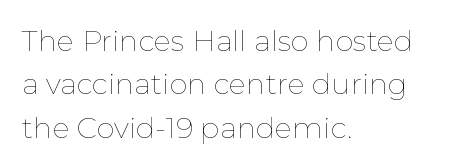
{"italic": "no", "bold": "no", "weight": "thin", "width": "normal", "stroke_contrast": "low", "x_height": "medium", "monospaced": "no", "underline": "no", "align": "left", "line_spacing": "normal", "line_spacing_ratio": 1.5, "letter_spacing": "normal", "letter_spacing_em": 0.0, "glyph_px": 29}
